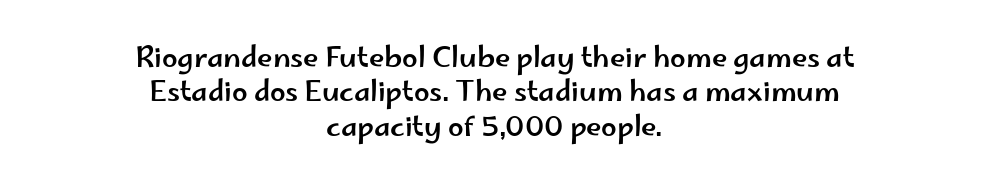
The lettering holds an erect, upright posture throughout. These lines are rendered in a variable-pitch font. Decoration check: the copy has no underline. To sum up the face: it is a sans, with no serifs. Nobody touched the tracking dial on this one. Line starts and ends both wander, symmetrically.
